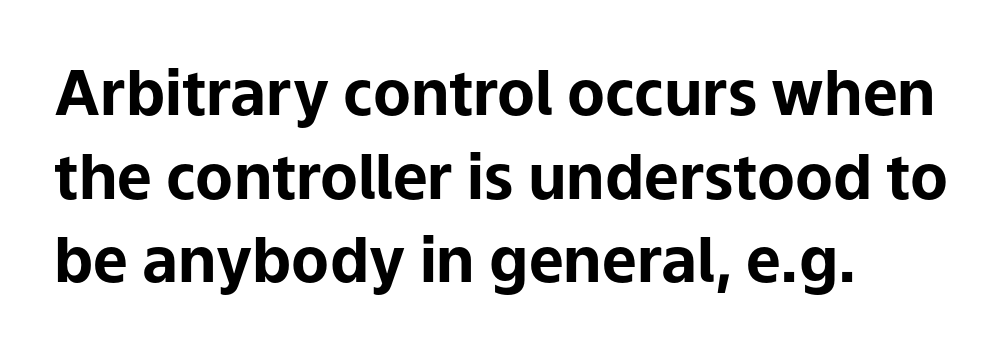
The image shows 62 px bold sans-serif type, upright; set left-aligned, normal line spacing (1.35x), normal letter spacing, not underlined; low stroke contrast and a medium x-height.
